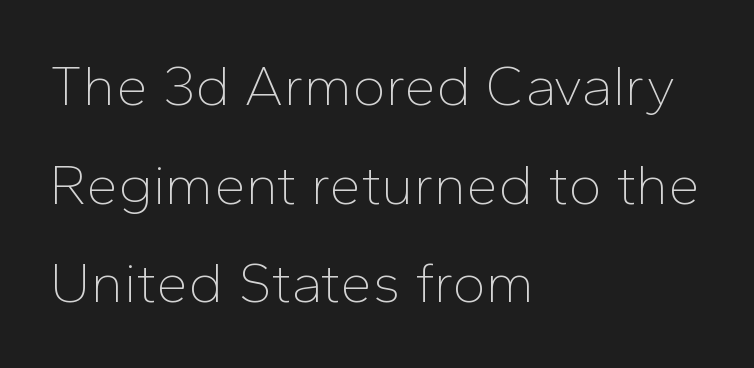
The image shows 57 px thin sans-serif type, upright; set left-aligned, line spacing 1.73x, normal letter spacing, not underlined; low stroke contrast and a medium x-height.
